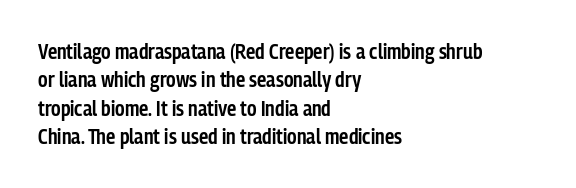
The lines are quadded left. Quick note: not italic, upright. Heft: intermediate — a semibold. Letter spacing: default. Each row of text sits above clean, open space.
